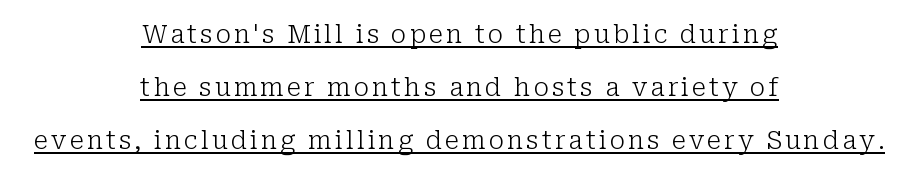
Q: Is the text bold? A: No.
Q: Is the text italic (slanted)? A: No, it is upright.
Q: Is the text underlined? A: Yes.
Q: How is the paragraph aligned? A: Centered.
Q: Is the spacing between lines tight, normal or loose? A: Loose.
